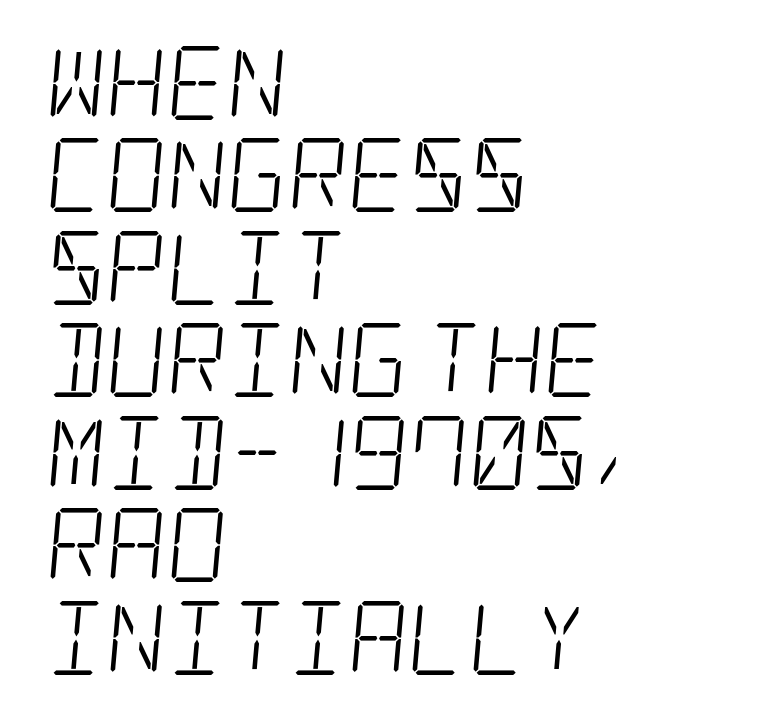
The image shows 74 px light, condensed serif type; set left-aligned, normal line spacing (1.25x), normal letter spacing, not underlined; low stroke contrast and a large x-height.
